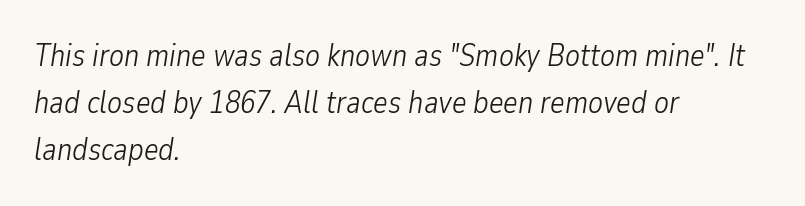
Q: Is the text bold? A: No.
Q: Is the text italic (slanted)? A: Yes, it leans right by about 9 degrees.
Q: Is the text underlined? A: No.
Q: How is the paragraph aligned? A: Left-aligned.
Q: Is the spacing between letters normal or unusually wide? A: Normal.
Q: Is the spacing between lines tight, normal or loose? A: Normal.
Q: Width (condensed, normal, or wide)? A: Condensed.
Q: Stroke contrast? A: Low.
Q: x-height? A: Medium.
Q: Monospaced? A: No.
